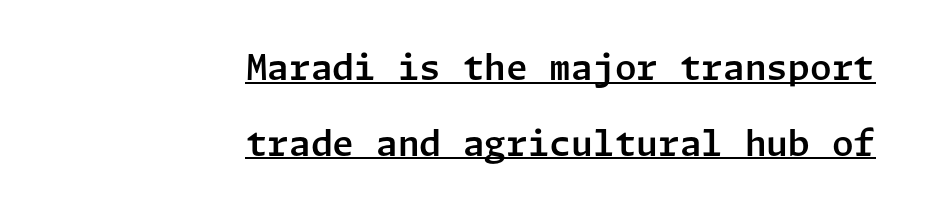
The image shows 35 px sans-serif type, upright; set right-aligned, loose line spacing (2.16x), normal letter spacing, underlined; low stroke contrast and a medium x-height.
